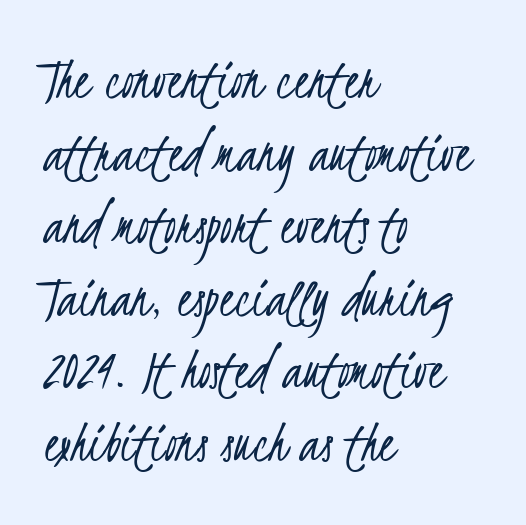
Q: Is the text bold? A: No.
Q: Is the typeface a serif or a sans-serif typeface? A: Sans-serif.
Q: Is the text underlined? A: No.
Q: How is the paragraph aligned? A: Left-aligned.
Q: Is the spacing between letters normal or unusually wide? A: Normal.
Q: Width (condensed, normal, or wide)? A: Condensed.
Q: Stroke contrast? A: Low.
Q: x-height? A: Small.
Q: Monospaced? A: No.
